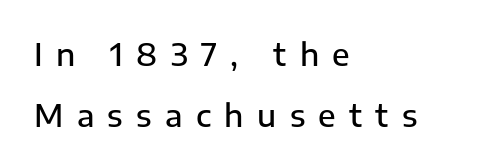
The image shows 31 px semibold sans-serif type, upright; set left-aligned, loose line spacing (1.96x), unusually wide letter spacing (+0.43 em), not underlined; low stroke contrast and a medium x-height.
